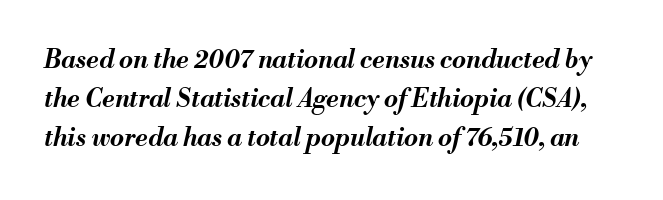
{"italic": "yes", "lean": "right", "slant_degrees": 13, "bold": "yes", "underline": "no", "line_spacing": "normal", "line_spacing_ratio": 1.57, "letter_spacing": "normal", "letter_spacing_em": 0.0, "glyph_px": 25}
